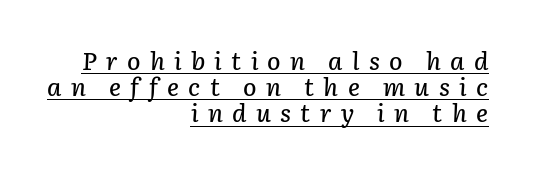
{"italic": "yes", "lean": "right", "slant_degrees": 3, "underline": "yes", "align": "right", "line_spacing": "tight", "line_spacing_ratio": 1.05, "letter_spacing": "wide", "letter_spacing_em": 0.37, "glyph_px": 25}
